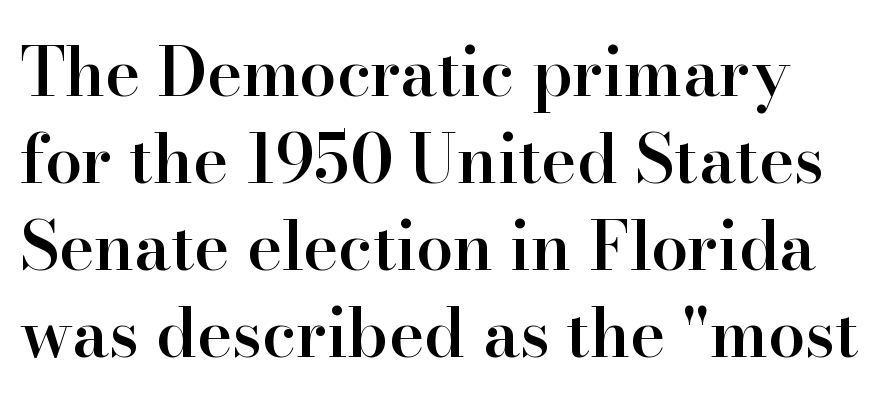
Q: Is the text bold? A: Semi-bold.
Q: Is the text italic (slanted)? A: No, it is upright.
Q: Is the typeface a serif or a sans-serif typeface? A: Serif.
Q: Is the text underlined? A: No.
Q: Is the spacing between letters normal or unusually wide? A: Normal.
Q: Is the spacing between lines tight, normal or loose? A: Normal.
Q: Width (condensed, normal, or wide)? A: Normal.
Q: Stroke contrast? A: High.
Q: x-height? A: Small.
Q: Monospaced? A: No.
